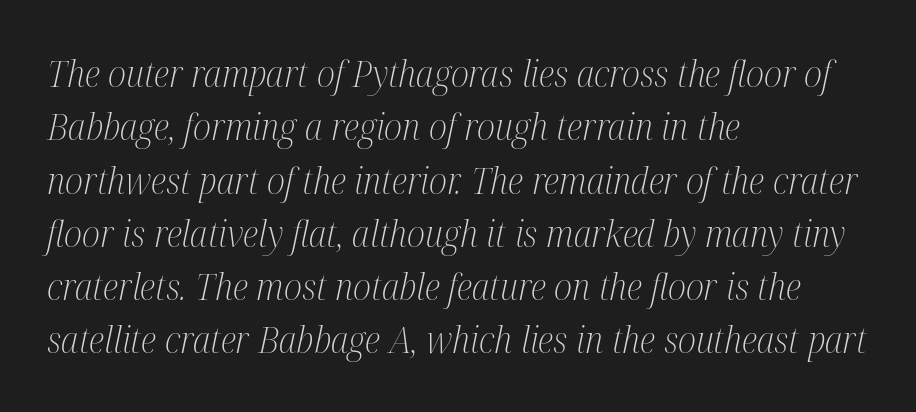
Q: Is the text bold? A: No.
Q: Is the text italic (slanted)? A: Yes, it leans right by about 12 degrees.
Q: Is the typeface a serif or a sans-serif typeface? A: Serif.
Q: Is the text underlined? A: No.
Q: How is the paragraph aligned? A: Left-aligned.
Q: Is the spacing between letters normal or unusually wide? A: Normal.
Q: Is the spacing between lines tight, normal or loose? A: Normal.
Q: Width (condensed, normal, or wide)? A: Condensed.
Q: Stroke contrast? A: Medium.
Q: x-height? A: Medium.
Q: Monospaced? A: No.
